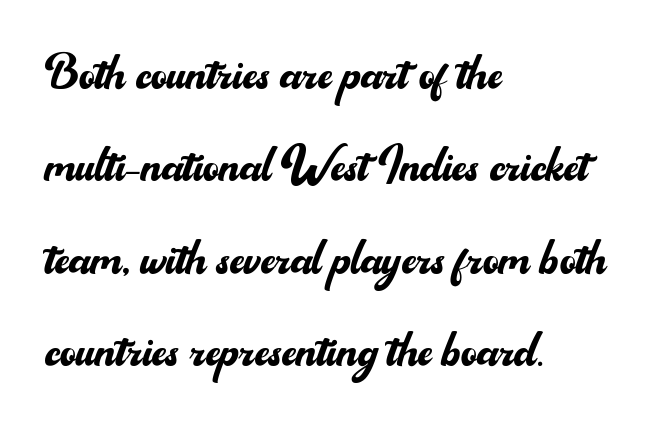
{"serif": "no", "bold": "no", "weight": "regular", "width": "normal", "stroke_contrast": "medium", "x_height": "small", "monospaced": "no", "underline": "no", "align": "left", "line_spacing": "normal", "line_spacing_ratio": 1.49, "letter_spacing": "normal", "letter_spacing_em": 0.0, "glyph_px": 62}
